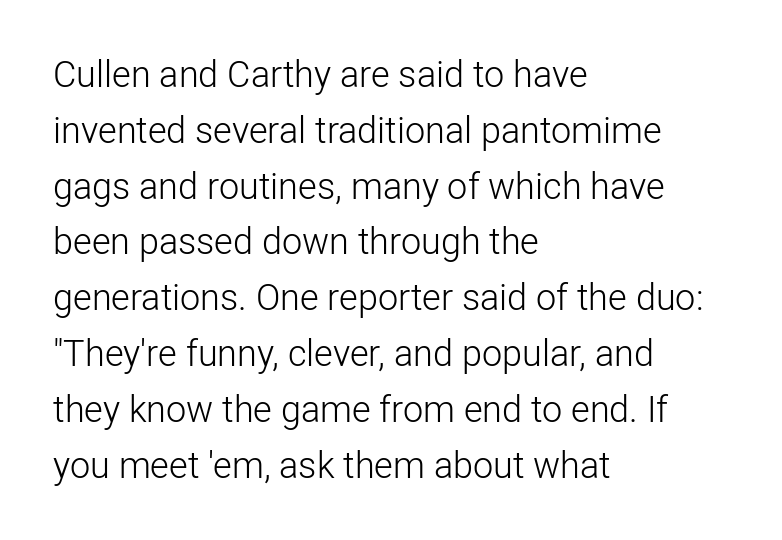
{"serif": "no", "italic": "no", "bold": "no", "weight": "light", "width": "normal", "stroke_contrast": "low", "x_height": "medium", "monospaced": "no", "underline": "no", "align": "left", "line_spacing": "normal", "line_spacing_ratio": 1.55, "letter_spacing": "normal", "letter_spacing_em": 0.0, "glyph_px": 36}
